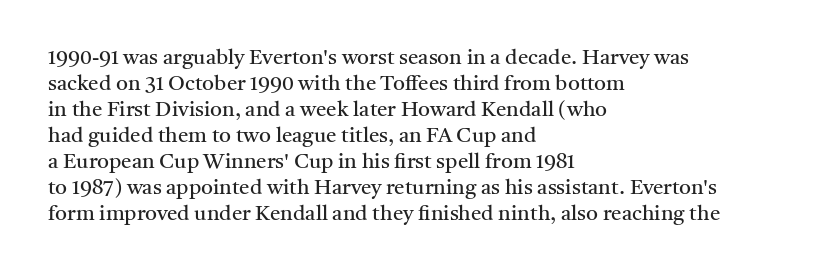
The typography opts for an upright posture over an oblique one. Unmarked baselines from the first word to the last. Students, note that the glyphs here touch the page at normal intervals. Which margin do the lines hug? The left one — the right edge is uneven. The typesetting does not lean heavy: it is not bold.
